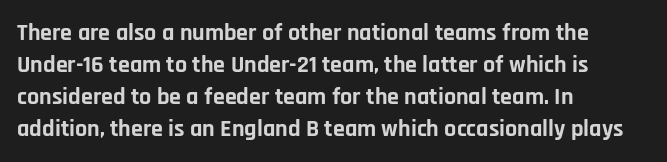
{"italic": "no", "bold": "yes", "underline": "no", "align": "left", "line_spacing": "normal", "line_spacing_ratio": 1.33, "letter_spacing": "normal", "letter_spacing_em": 0.0, "glyph_px": 24}
